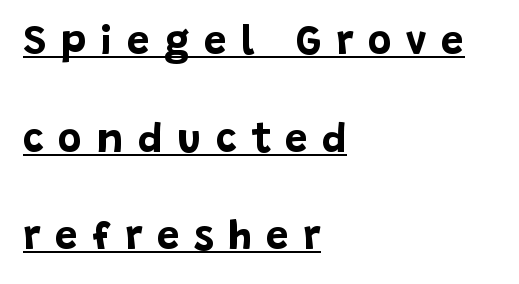
Q: Is the text bold? A: Yes.
Q: Is the text italic (slanted)? A: No, it is upright.
Q: Is the typeface a serif or a sans-serif typeface? A: Sans-serif.
Q: Is the text underlined? A: Yes.
Q: How is the paragraph aligned? A: Left-aligned.
Q: Is the spacing between letters normal or unusually wide? A: Unusually wide.
Q: Is the spacing between lines tight, normal or loose? A: Loose.
Q: Width (condensed, normal, or wide)? A: Normal.
Q: Stroke contrast? A: Low.
Q: x-height? A: Large.
Q: Monospaced? A: No.
